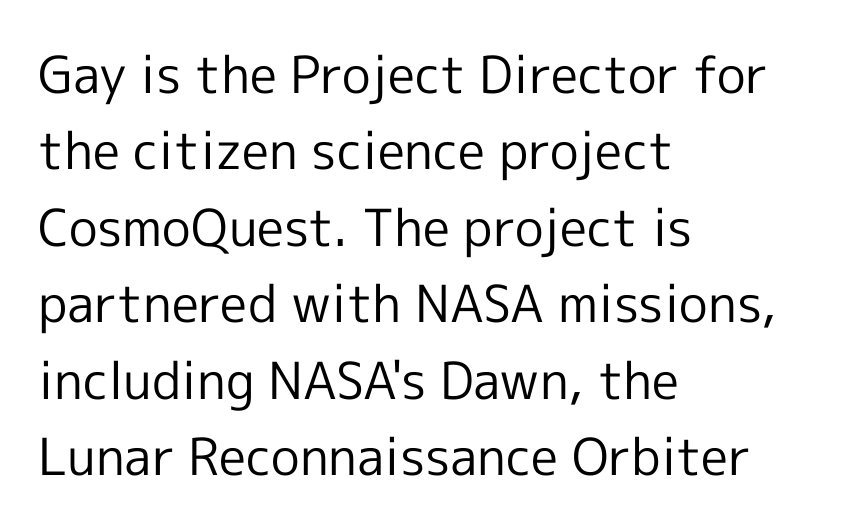
{"serif": "no", "italic": "no", "bold": "no", "weight": "regular", "width": "normal", "x_height": "medium", "monospaced": "no", "underline": "no", "align": "left", "line_spacing": "normal", "line_spacing_ratio": 1.5, "letter_spacing": "normal", "letter_spacing_em": 0.0, "glyph_px": 51}
